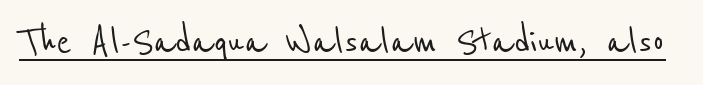
The tracking reads as untouched default to a designer's eye. A typesetter would call this proportional, since set widths differ per character. The sample's only ornament is a line tracing under the words. Letterform terminals end flat and unadorned throughout the passage.
